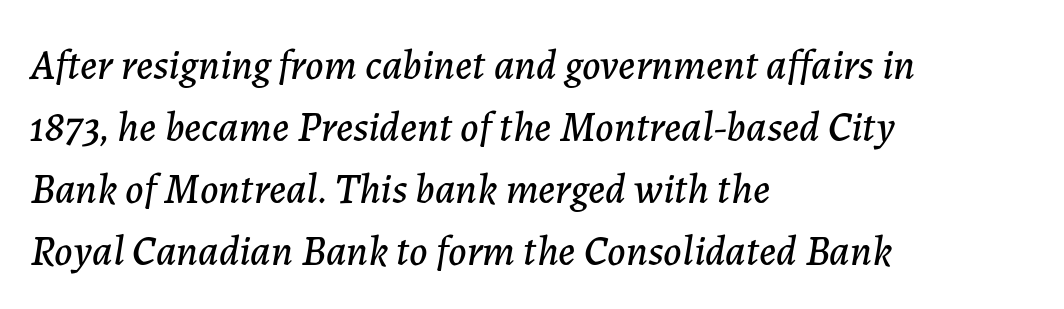
Teacher's note: observe the even left margin — that is flush-left alignment. Honestly, the row spacing looks completely unremarkable. Compared with typical body copy, the letter spacing here is the same. The space directly below the letters is spotless. Characters are canted at an angle relative to the baseline's perpendicular. Here the designer chose a conventional face with non-uniform glyph widths.
